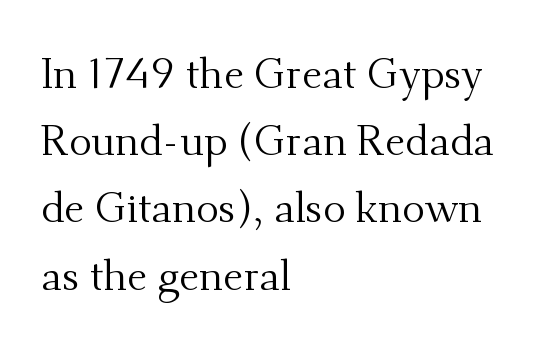
{"serif": "yes", "italic": "no", "bold": "no", "weight": "regular", "width": "normal", "stroke_contrast": "medium", "x_height": "small", "monospaced": "no", "underline": "no", "align": "left", "line_spacing": "normal", "line_spacing_ratio": 1.6, "letter_spacing": "normal", "letter_spacing_em": 0.0, "glyph_px": 42}
